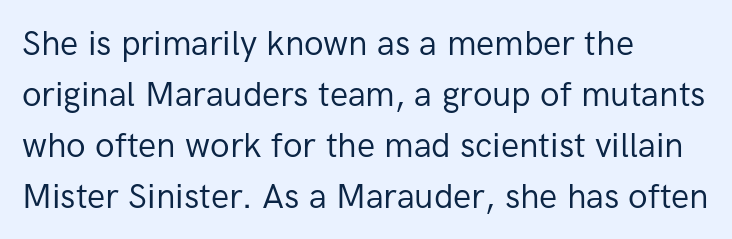
Q: Is the text bold? A: No.
Q: Is the text italic (slanted)? A: No, it is upright.
Q: Is the typeface a serif or a sans-serif typeface? A: Sans-serif.
Q: Is the text underlined? A: No.
Q: How is the paragraph aligned? A: Left-aligned.
Q: Is the spacing between letters normal or unusually wide? A: Normal.
Q: Is the spacing between lines tight, normal or loose? A: Normal.
Q: Width (condensed, normal, or wide)? A: Normal.
Q: Stroke contrast? A: Low.
Q: x-height? A: Medium.
Q: Monospaced? A: No.
